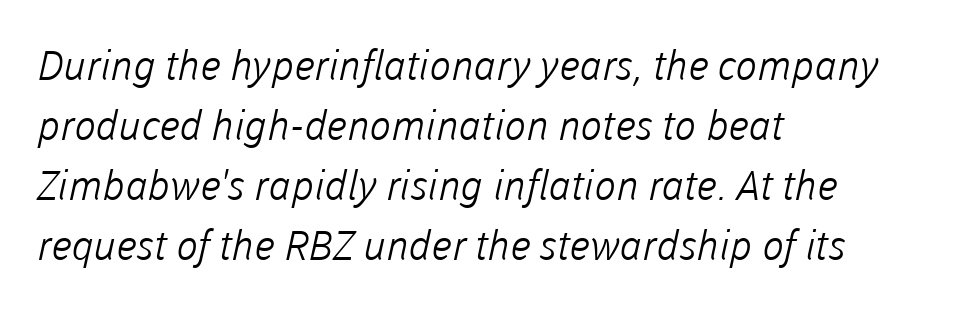
Evenly set lines give the paragraph a standard silhouette. The foot of each line stays bare and open. These lines are composed in type without serifs. Stems here are at most as thick as an everyday book face. Spacing verdict: proportional, widths tailored to each character. These lines keep a tight, regular rhythm from letter to letter.
